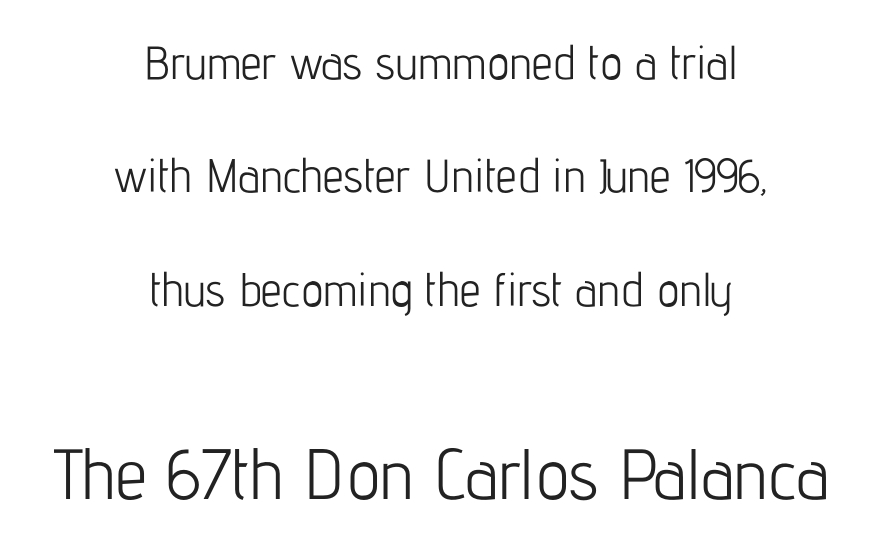
Q: Is the text bold? A: No.
Q: Is the text italic (slanted)? A: No, it is upright.
Q: Is the typeface a serif or a sans-serif typeface? A: Sans-serif.
Q: Is the text underlined? A: No.
Q: How is the paragraph aligned? A: Centered.
Q: Is the spacing between letters normal or unusually wide? A: Normal.
Q: Is the spacing between lines tight, normal or loose? A: Loose.
Q: Which block of text is set in a larger size, the first (top) or the second (bottom)? A: The second (bottom) one.
Q: Width (condensed, normal, or wide)? A: Condensed.
Q: Stroke contrast? A: Low.
Q: x-height? A: Medium.
Q: Monospaced? A: No.
